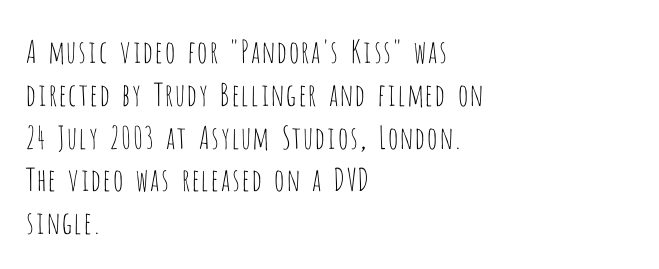
The lines are quadded left. Honestly, the letter spacing is just normal — you wouldn't notice it. Do the characters align in a grid? No, the font is proportional. Vertical stems look standard width or narrower in stroke.
